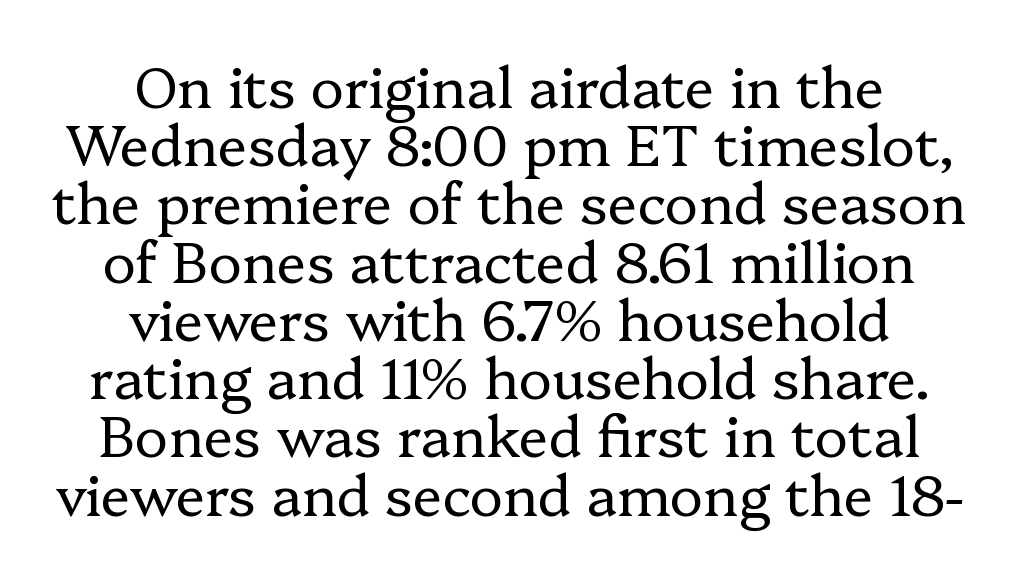
Q: Is the text bold? A: No.
Q: Is the text italic (slanted)? A: No, it is upright.
Q: Is the typeface a serif or a sans-serif typeface? A: Serif.
Q: Is the text underlined? A: No.
Q: How is the paragraph aligned? A: Centered.
Q: Is the spacing between letters normal or unusually wide? A: Normal.
Q: Is the spacing between lines tight, normal or loose? A: Tight.
Q: Width (condensed, normal, or wide)? A: Normal.
Q: Stroke contrast? A: Low.
Q: x-height? A: Medium.
Q: Monospaced? A: No.
